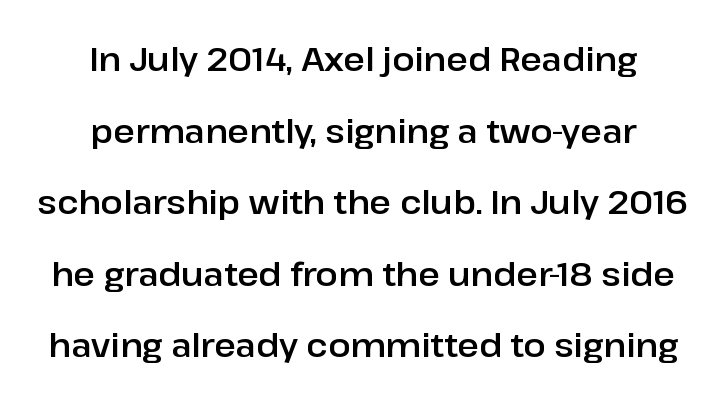
{"serif": "no", "italic": "no", "width": "normal", "stroke_contrast": "low", "x_height": "medium", "monospaced": "no", "underline": "no", "align": "center", "line_spacing": "loose", "line_spacing_ratio": 2.17, "letter_spacing": "normal", "letter_spacing_em": 0.0, "glyph_px": 33}
